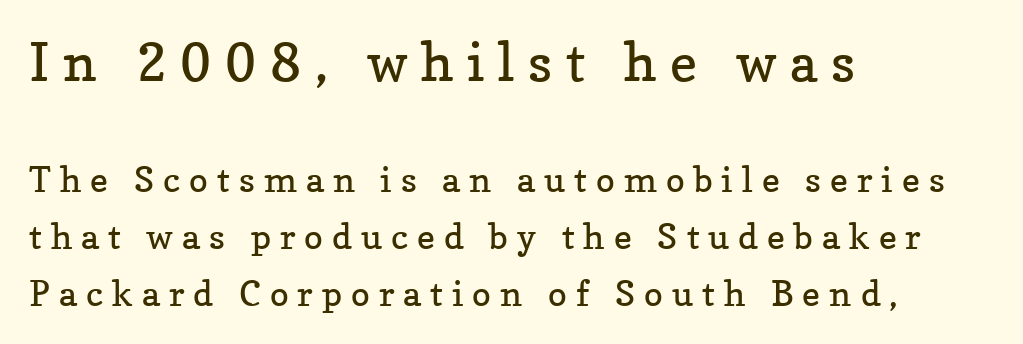
{"serif": "yes", "italic": "no", "bold": "no", "weight": "regular", "width": "normal", "stroke_contrast": "low", "x_height": "medium", "monospaced": "no", "underline": "no", "align": "left", "line_spacing": "normal", "line_spacing_ratio": 1.62, "letter_spacing": "wide", "letter_spacing_em": 0.26, "larger_block": "first", "size_ratio": 1.51, "glyph_px": 53}
